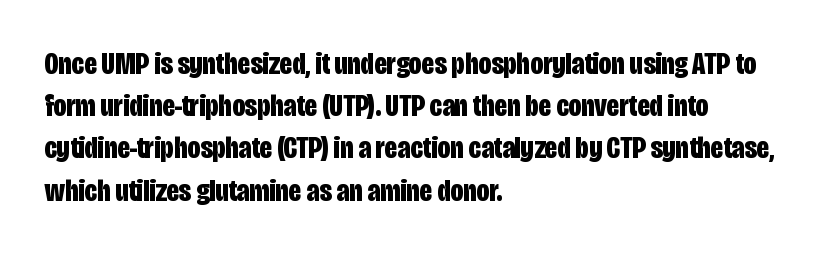
The image shows 32 px bold, condensed sans-serif type, upright; set left-aligned, normal line spacing (1.32x), normal letter spacing, not underlined; low stroke contrast and a large x-height.
